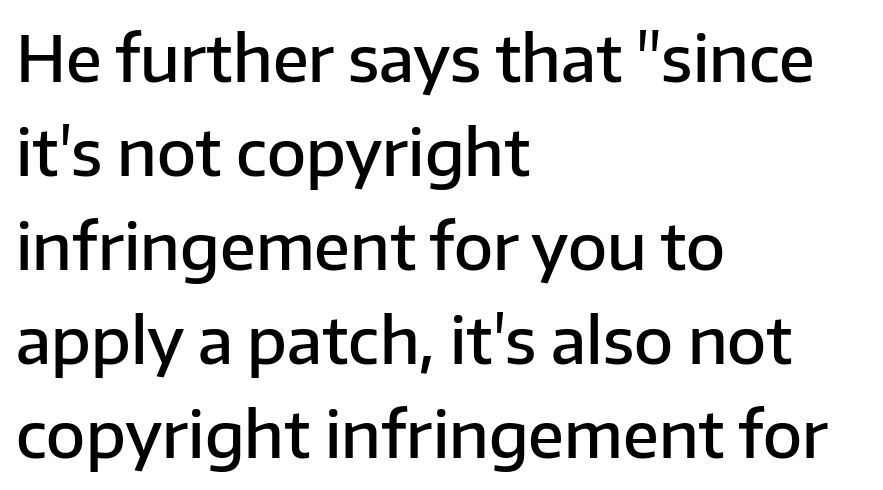
{"serif": "no", "italic": "no", "bold": "semi", "weight": "semibold", "width": "normal", "stroke_contrast": "low", "x_height": "medium", "monospaced": "no", "underline": "no", "align": "left", "line_spacing": "normal", "line_spacing_ratio": 1.47, "letter_spacing": "normal", "letter_spacing_em": 0.0, "glyph_px": 64}
